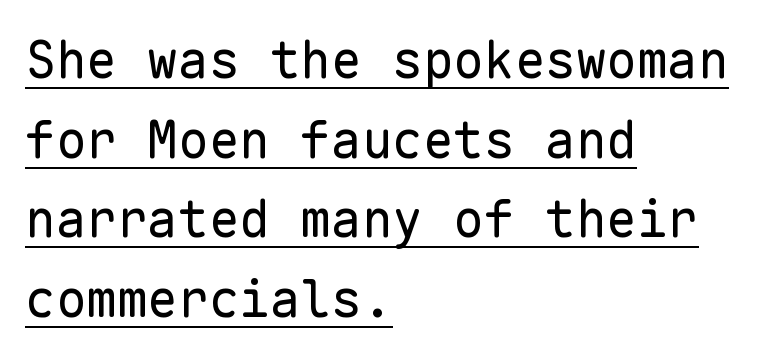
Q: Is the text bold? A: No.
Q: Is the text italic (slanted)? A: No, it is upright.
Q: Is the typeface a serif or a sans-serif typeface? A: Sans-serif.
Q: Is the text underlined? A: Yes.
Q: How is the paragraph aligned? A: Left-aligned.
Q: Is the spacing between letters normal or unusually wide? A: Normal.
Q: Is the spacing between lines tight, normal or loose? A: Normal.
Q: Width (condensed, normal, or wide)? A: Normal.
Q: Stroke contrast? A: Low.
Q: x-height? A: Medium.
Q: Monospaced? A: Yes.
